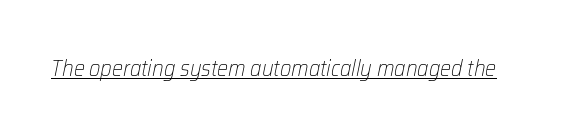
Q: Is the text bold? A: No.
Q: Is the text italic (slanted)? A: Yes, it leans right by about 12 degrees.
Q: Is the text underlined? A: Yes.
Q: Is the spacing between letters normal or unusually wide? A: Normal.
